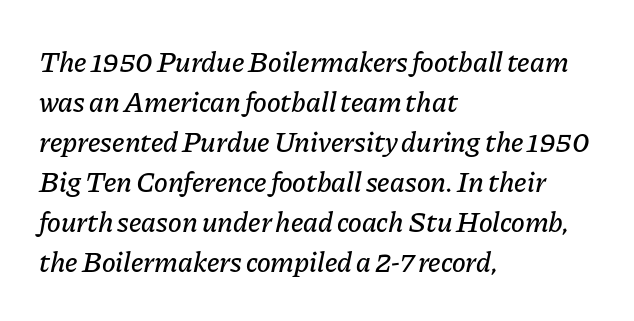
Posture: slanted. These lines stack with their left ends in a neat column. Between one letter and the next there's only the usual sliver of space. Note the varied advance widths — an 'i' is clearly narrower than an 'm'.
